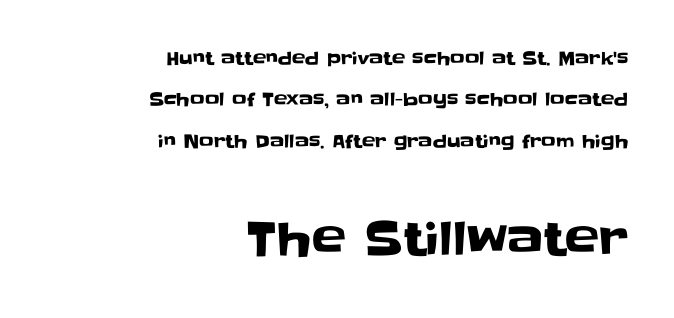
{"serif": "no", "italic": "no", "width": "normal", "stroke_contrast": "low", "x_height": "large", "monospaced": "no", "underline": "no", "align": "right", "line_spacing": "loose", "line_spacing_ratio": 2.3, "letter_spacing": "normal", "letter_spacing_em": 0.0, "larger_block": "second", "size_ratio": 2.56, "glyph_px": 46}
